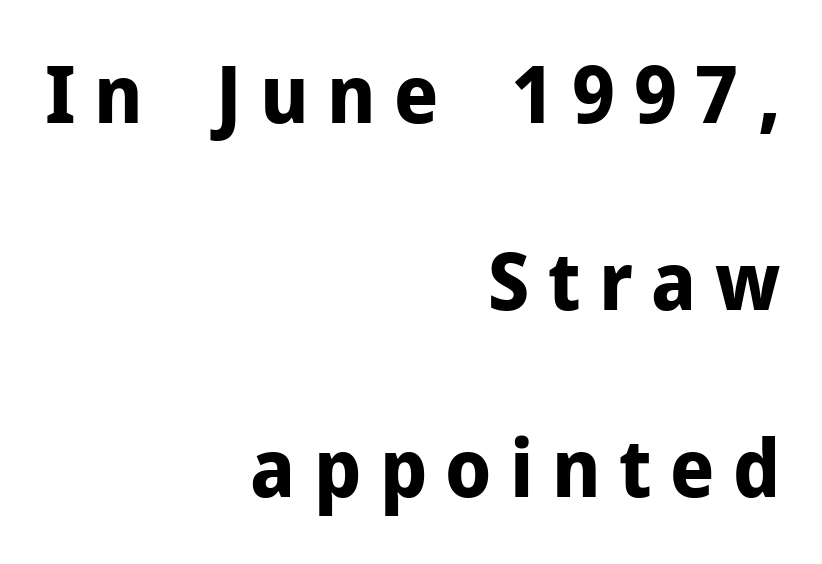
The image shows 80 px bold sans-serif type, upright; set right-aligned, loose line spacing (2.34x), unusually wide letter spacing (+0.23 em), not underlined; low stroke contrast and a medium x-height.
